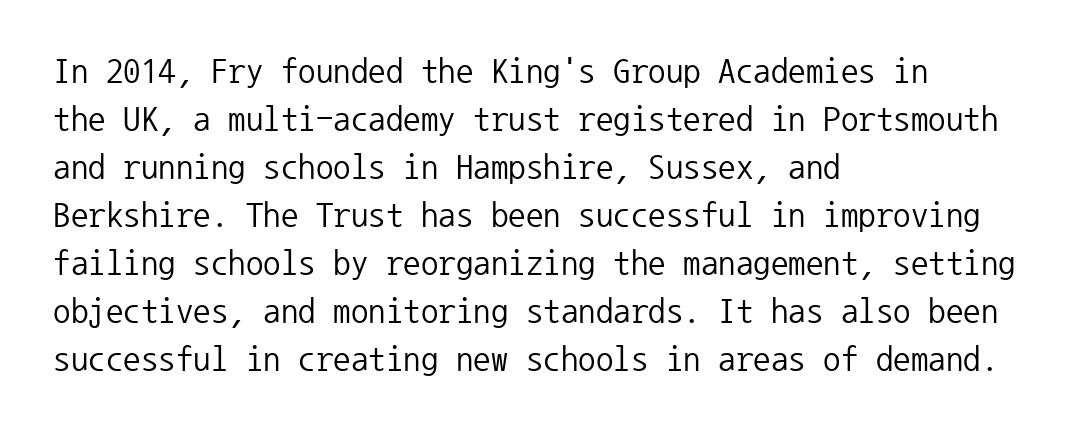
Q: Is the text bold? A: No.
Q: Is the text italic (slanted)? A: No, it is upright.
Q: Is the typeface a serif or a sans-serif typeface? A: Sans-serif.
Q: Is the text underlined? A: No.
Q: How is the paragraph aligned? A: Left-aligned.
Q: Is the spacing between letters normal or unusually wide? A: Normal.
Q: Is the spacing between lines tight, normal or loose? A: Normal.
Q: Width (condensed, normal, or wide)? A: Normal.
Q: Stroke contrast? A: Low.
Q: x-height? A: Medium.
Q: Monospaced? A: Yes.
